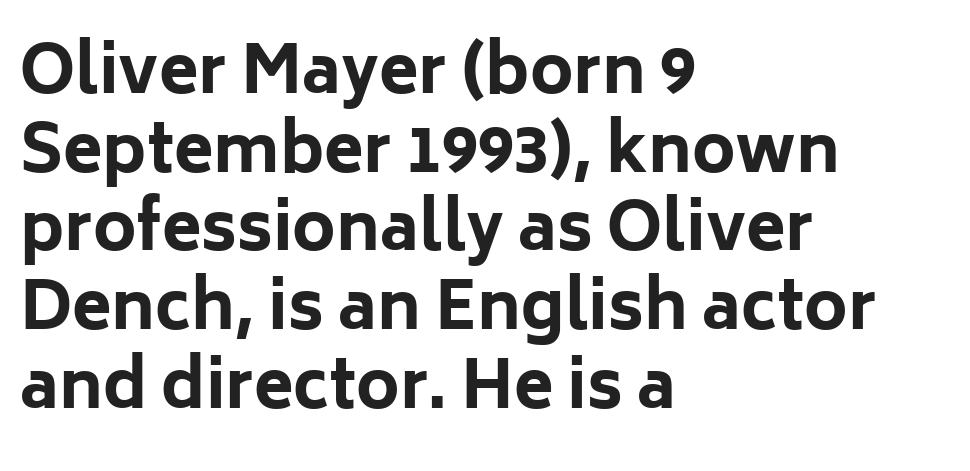
Q: Is the text bold? A: Yes.
Q: Is the text italic (slanted)? A: No, it is upright.
Q: Is the typeface a serif or a sans-serif typeface? A: Sans-serif.
Q: Is the text underlined? A: No.
Q: How is the paragraph aligned? A: Left-aligned.
Q: Is the spacing between letters normal or unusually wide? A: Normal.
Q: Width (condensed, normal, or wide)? A: Normal.
Q: Stroke contrast? A: Low.
Q: x-height? A: Medium.
Q: Monospaced? A: No.
